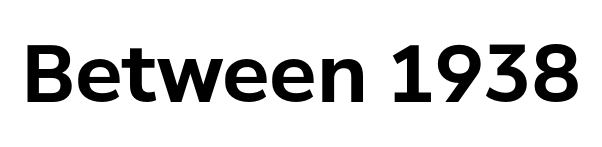
Q: Is the text bold? A: Yes.
Q: Is the text italic (slanted)? A: No, it is upright.
Q: Is the typeface a serif or a sans-serif typeface? A: Sans-serif.
Q: Is the text underlined? A: No.
Q: Is the spacing between letters normal or unusually wide? A: Normal.
Q: Width (condensed, normal, or wide)? A: Normal.
Q: Stroke contrast? A: Low.
Q: x-height? A: Medium.
Q: Monospaced? A: No.
